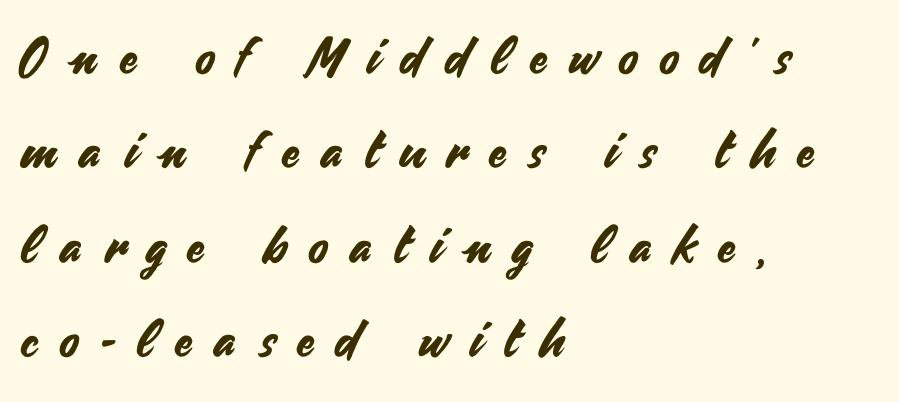
{"serif": "no", "width": "normal", "stroke_contrast": "medium", "x_height": "small", "monospaced": "no", "underline": "no", "align": "left", "line_spacing_ratio": 1.85, "letter_spacing": "wide", "letter_spacing_em": 0.44, "glyph_px": 51}
